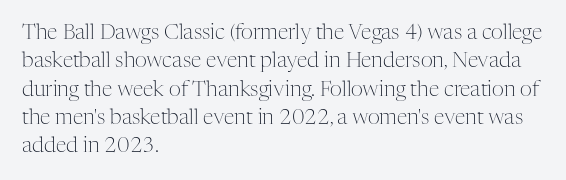
Evenly set lines give the paragraph a standard silhouette. Students, note that the glyphs here touch the page at normal intervals. In terms of posture, this sample is upright. Typeset ragged right — the left edge is the straight one.
